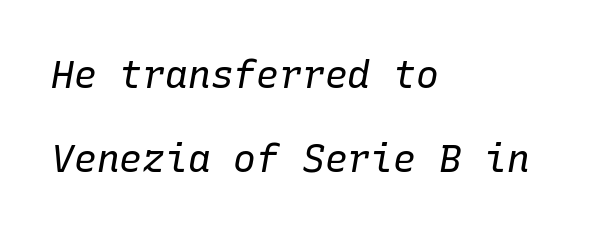
The image shows 38 px regular-weight type, italic (leaning right), monospaced; set left-aligned, loose line spacing (2.21x), normal letter spacing, not underlined; low stroke contrast and a medium x-height.
